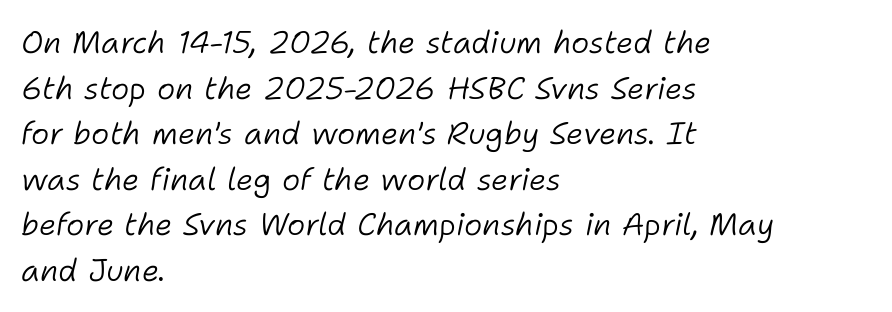
{"italic": "yes", "lean": "right", "slant_degrees": 11, "bold": "no", "weight": "light", "width": "normal", "stroke_contrast": "low", "x_height": "medium", "monospaced": "no", "underline": "no", "align": "left", "line_spacing": "normal", "line_spacing_ratio": 1.47, "letter_spacing": "normal", "letter_spacing_em": 0.0, "glyph_px": 31}
